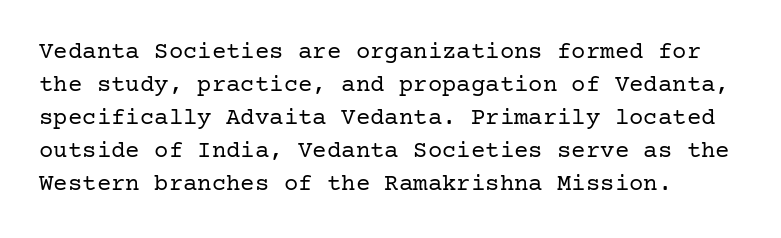
Q: Is the text bold? A: No.
Q: Is the text italic (slanted)? A: No, it is upright.
Q: Is the text underlined? A: No.
Q: Is the spacing between letters normal or unusually wide? A: Normal.
Q: Is the spacing between lines tight, normal or loose? A: Normal.
